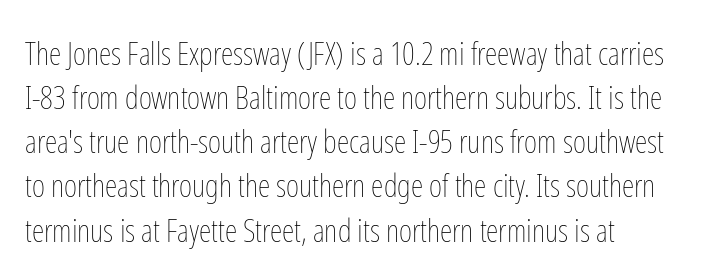
The image shows 32 px thin, condensed type, upright; set normal line spacing (1.38x), normal letter spacing, not underlined; low stroke contrast and a medium x-height.
